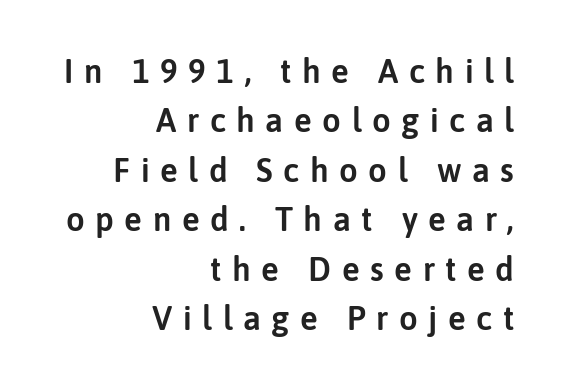
Q: Is the text italic (slanted)? A: No, it is upright.
Q: Is the typeface a serif or a sans-serif typeface? A: Sans-serif.
Q: Is the text underlined? A: No.
Q: How is the paragraph aligned? A: Right-aligned.
Q: Is the spacing between letters normal or unusually wide? A: Unusually wide.
Q: Is the spacing between lines tight, normal or loose? A: Normal.
Q: Width (condensed, normal, or wide)? A: Normal.
Q: Stroke contrast? A: Low.
Q: x-height? A: Medium.
Q: Monospaced? A: No.
